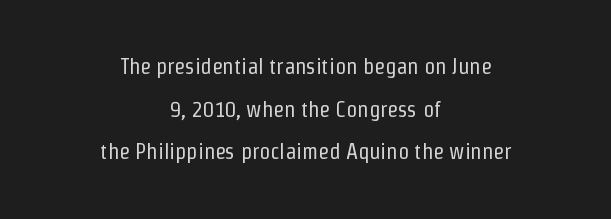
{"italic": "no", "bold": "no", "underline": "no", "align": "center", "line_spacing": "loose", "line_spacing_ratio": 1.94, "letter_spacing": "normal", "letter_spacing_em": 0.0, "glyph_px": 22}
